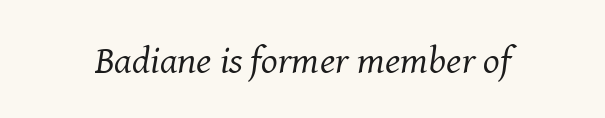
Q: Is the text bold? A: No.
Q: Is the text italic (slanted)? A: Yes, it leans right by about 8 degrees.
Q: Is the typeface a serif or a sans-serif typeface? A: Serif.
Q: Is the text underlined? A: No.
Q: Is the spacing between letters normal or unusually wide? A: Normal.
Q: Width (condensed, normal, or wide)? A: Normal.
Q: Stroke contrast? A: Medium.
Q: x-height? A: Medium.
Q: Monospaced? A: No.
